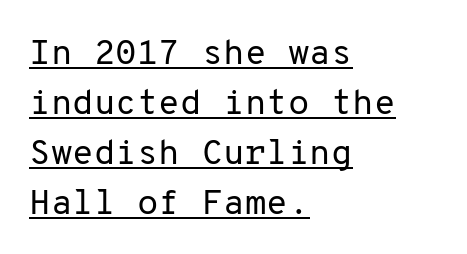
Layout note: lines flush left. Notice how a bar underscores the lettering throughout. Tall strokes in this sample are plumb rather than angled. Unbolded letterforms with no extra heft. Vertical spacing — default. Between one letter and the next there's only the usual sliver of space.
